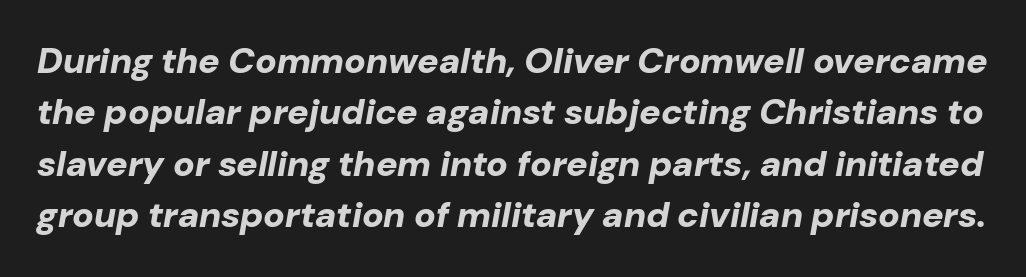
The image shows 36 px bold type, italic (leaning right); set normal line spacing (1.43x), normal letter spacing, not underlined; low stroke contrast and a medium x-height.
